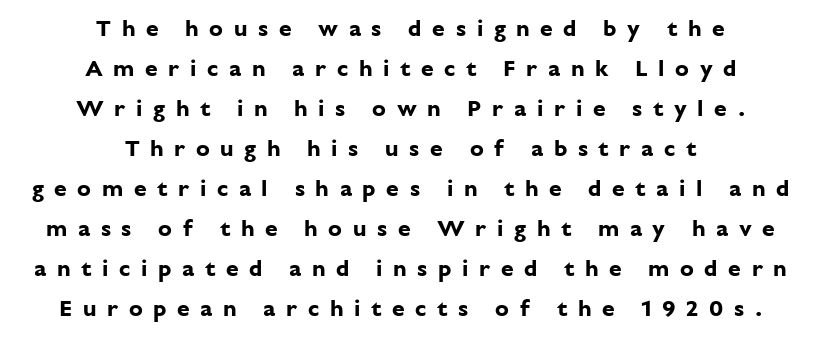
The image shows 23 px bold type, upright; set centered, line spacing 1.74x, unusually wide letter spacing (+0.46 em), not underlined.
